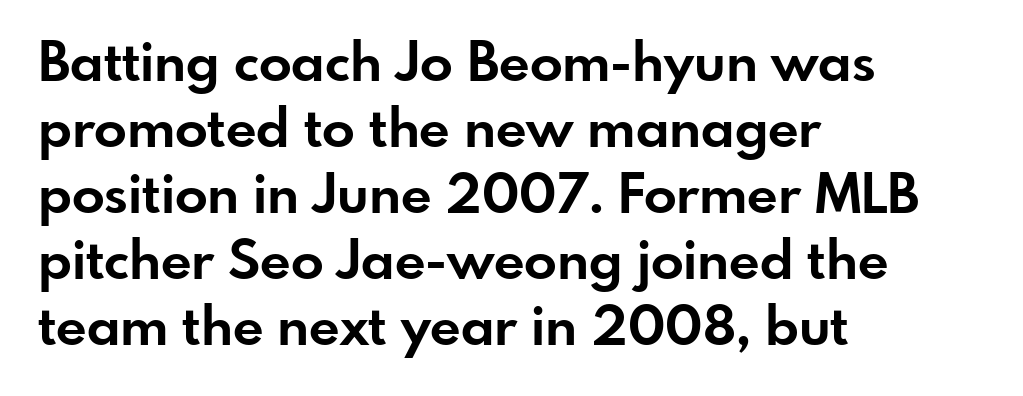
Posture: vertical. Typesetter's note: full bold, strokes at maximum text heaviness. One-word summary of the alignment: left. These lines are rendered in a variable-pitch font.
